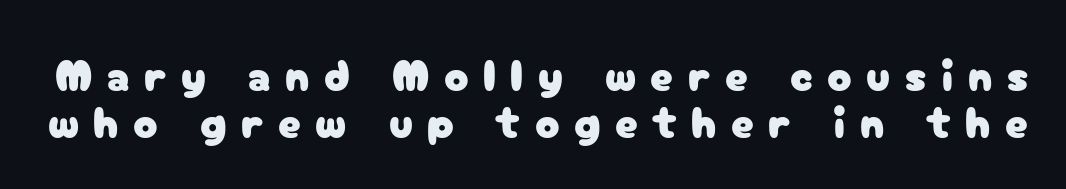
Q: Is the text italic (slanted)? A: No, it is upright.
Q: Is the typeface a serif or a sans-serif typeface? A: Sans-serif.
Q: Is the text underlined? A: No.
Q: Is the spacing between letters normal or unusually wide? A: Unusually wide.
Q: Is the spacing between lines tight, normal or loose? A: Tight.
Q: Width (condensed, normal, or wide)? A: Normal.
Q: Stroke contrast? A: Low.
Q: x-height? A: Medium.
Q: Monospaced? A: No.
